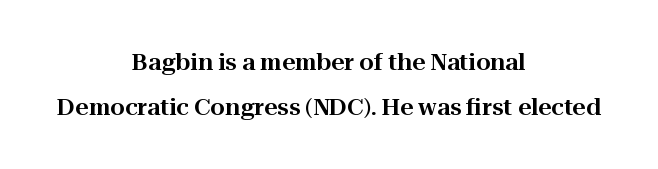
{"italic": "no", "underline": "no", "align": "center", "line_spacing": "loose", "line_spacing_ratio": 1.94, "letter_spacing": "normal", "letter_spacing_em": 0.0, "glyph_px": 23}
